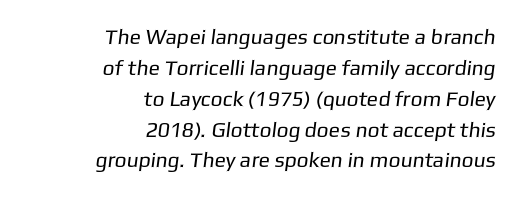
Q: Is the text bold? A: No.
Q: Is the text underlined? A: No.
Q: How is the paragraph aligned? A: Right-aligned.
Q: Is the spacing between letters normal or unusually wide? A: Normal.
Q: Is the spacing between lines tight, normal or loose? A: Normal.
